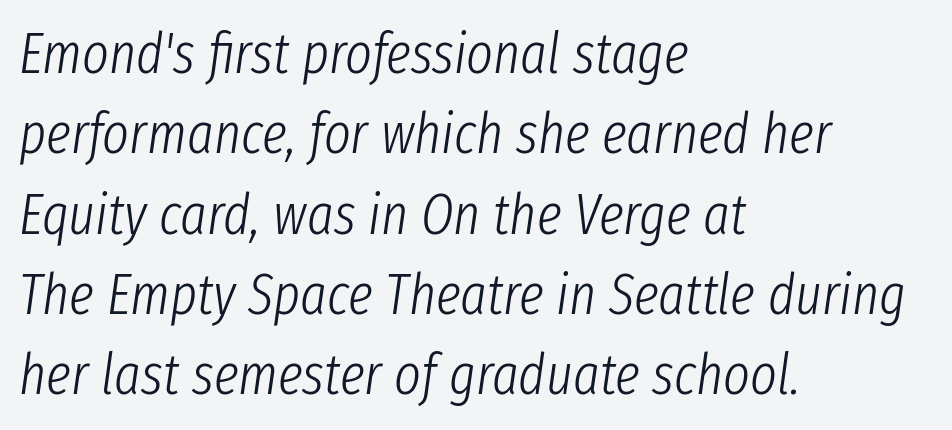
Letters rest on an invisible, unmarked baseline. Rows of type keep a routine distance in the vertical direction. You could call the tracking neutral — neither tight nor loose. The text block is weighted toward the left margin, trailing off unevenly rightward. This reads as an unemphasized weight, regular at the heaviest. The letters are slanted; this is an italic face.
